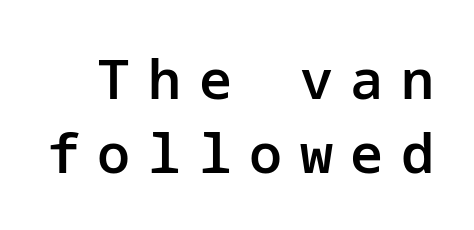
Q: Is the text bold? A: Semi-bold.
Q: Is the text italic (slanted)? A: No, it is upright.
Q: Is the typeface a serif or a sans-serif typeface? A: Sans-serif.
Q: Is the text underlined? A: No.
Q: Is the spacing between letters normal or unusually wide? A: Unusually wide.
Q: Is the spacing between lines tight, normal or loose? A: Normal.
Q: Width (condensed, normal, or wide)? A: Normal.
Q: Stroke contrast? A: Low.
Q: x-height? A: Medium.
